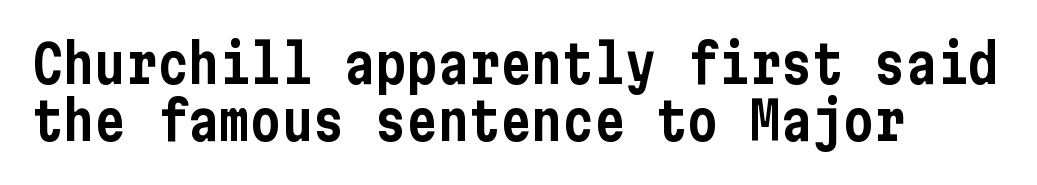
Q: Is the text italic (slanted)? A: No, it is upright.
Q: Is the typeface a serif or a sans-serif typeface? A: Sans-serif.
Q: Is the text underlined? A: No.
Q: How is the paragraph aligned? A: Left-aligned.
Q: Is the spacing between letters normal or unusually wide? A: Normal.
Q: Is the spacing between lines tight, normal or loose? A: Tight.
Q: Width (condensed, normal, or wide)? A: Condensed.
Q: Stroke contrast? A: Low.
Q: x-height? A: Medium.
